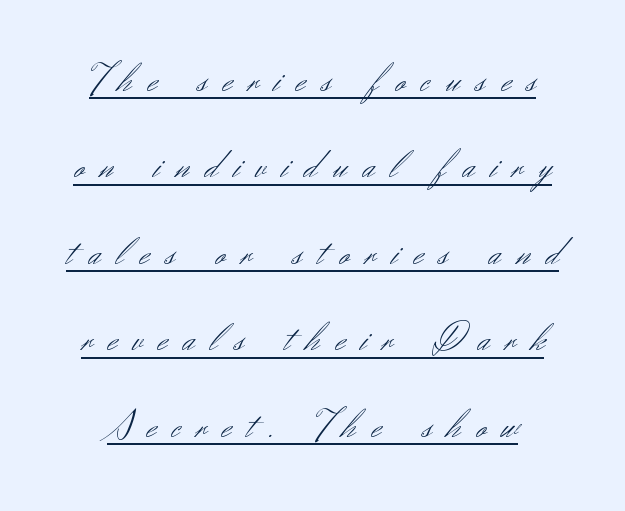
The image shows 40 px light sans-serif type; set loose line spacing (2.16x), unusually wide letter spacing (+0.4 em), underlined; medium stroke contrast and a small x-height.
